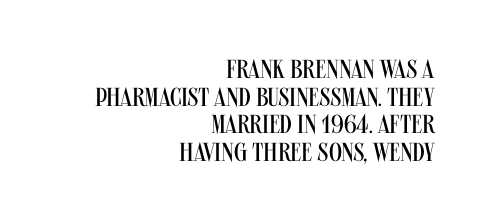
{"italic": "no", "bold": "no", "underline": "no", "align": "right", "line_spacing": "tight", "line_spacing_ratio": 1.06, "letter_spacing": "normal", "letter_spacing_em": 0.0, "glyph_px": 26}
